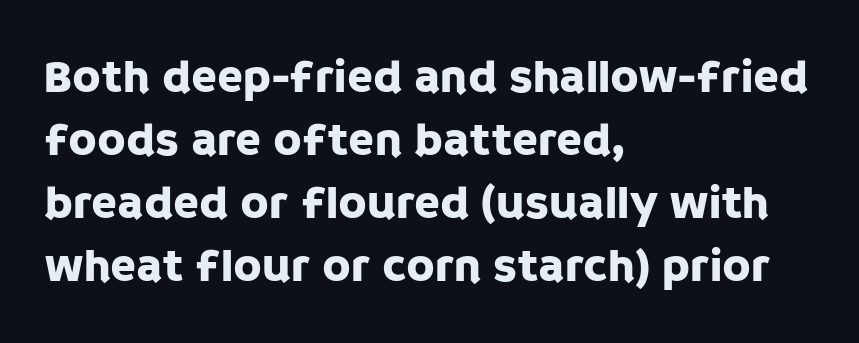
The rendering uses natural spacing where letterforms have individual widths. The letters stand straight up with perfectly vertical stems. Honestly, the letter spacing is just normal — you wouldn't notice it. Stroke terminals: plain, sans-serif. Only glyphs here, with clear space below each row.
